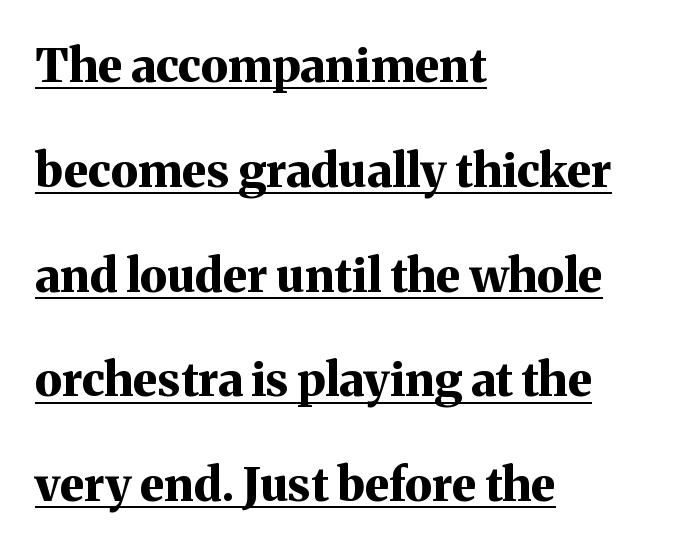
The line texture is even and compact thanks to regular tracking. Does the leading feel generous? Absolutely, it's lavish. Do the characters align in a grid? No, the font is proportional. Nope, not italic — everything's standing straight.
